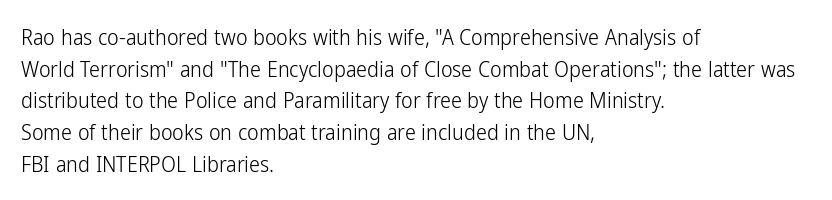
Q: Is the text bold? A: No.
Q: Is the text italic (slanted)? A: No, it is upright.
Q: Is the text underlined? A: No.
Q: How is the paragraph aligned? A: Left-aligned.
Q: Is the spacing between letters normal or unusually wide? A: Normal.
Q: Is the spacing between lines tight, normal or loose? A: Normal.
